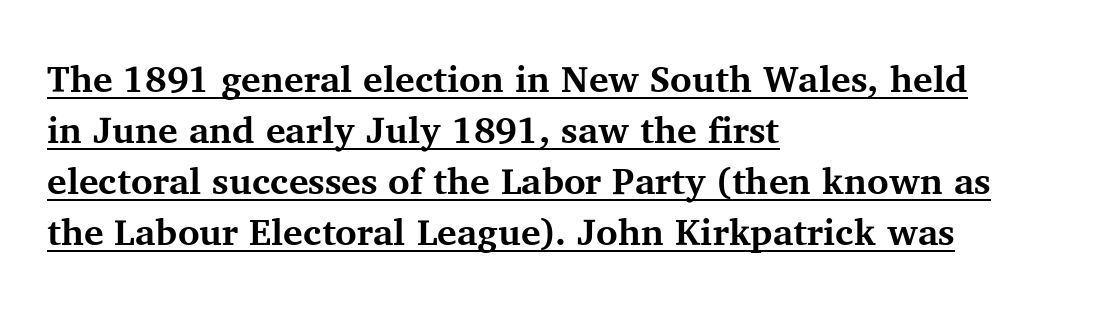
Q: Is the text bold? A: Yes.
Q: Is the text italic (slanted)? A: No, it is upright.
Q: Is the typeface a serif or a sans-serif typeface? A: Serif.
Q: Is the text underlined? A: Yes.
Q: How is the paragraph aligned? A: Left-aligned.
Q: Is the spacing between letters normal or unusually wide? A: Normal.
Q: Is the spacing between lines tight, normal or loose? A: Normal.
Q: Width (condensed, normal, or wide)? A: Normal.
Q: Stroke contrast? A: Medium.
Q: x-height? A: Medium.
Q: Monospaced? A: No.
